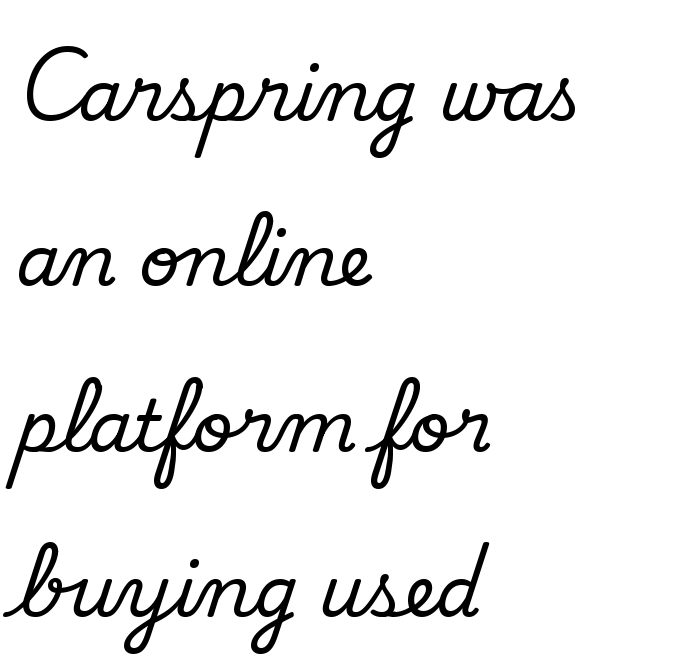
Q: Is the text bold? A: No.
Q: Is the typeface a serif or a sans-serif typeface? A: Sans-serif.
Q: Is the text underlined? A: No.
Q: How is the paragraph aligned? A: Left-aligned.
Q: Is the spacing between letters normal or unusually wide? A: Normal.
Q: Is the spacing between lines tight, normal or loose? A: Loose.
Q: Width (condensed, normal, or wide)? A: Normal.
Q: Stroke contrast? A: Low.
Q: x-height? A: Small.
Q: Monospaced? A: No.
